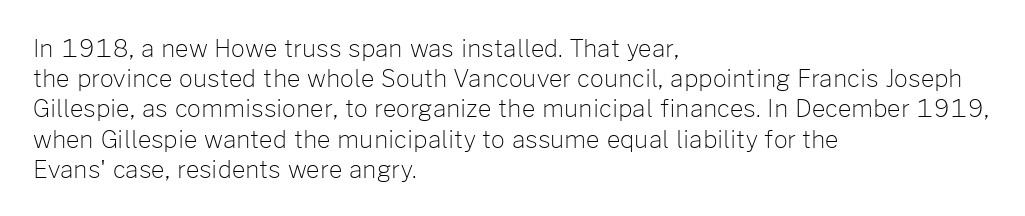
The weight would be labelled regular, book, light, or lighter still. Every stem runs plumb, perpendicular to the baseline. Descender tails drop into unmarked territory. One glance says typical: line gaps are just what's usual.
